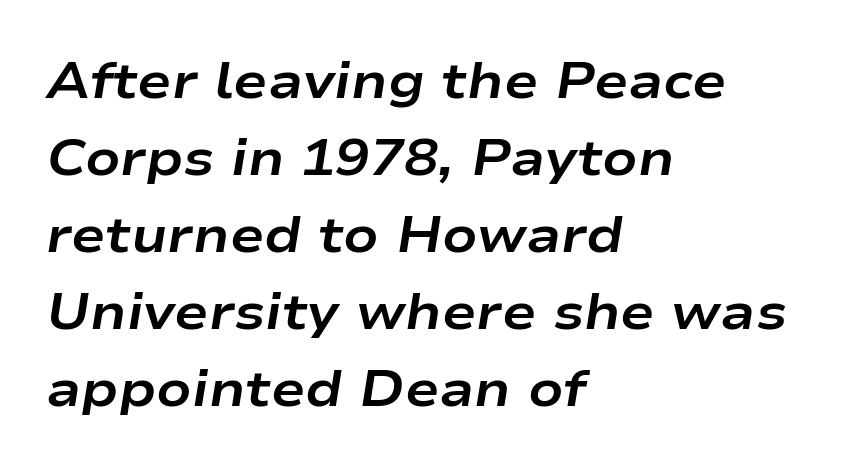
The image shows 51 px bold, wide type, italic (leaning right); set left-aligned, normal line spacing (1.51x), normal letter spacing, not underlined; low stroke contrast and a medium x-height.
